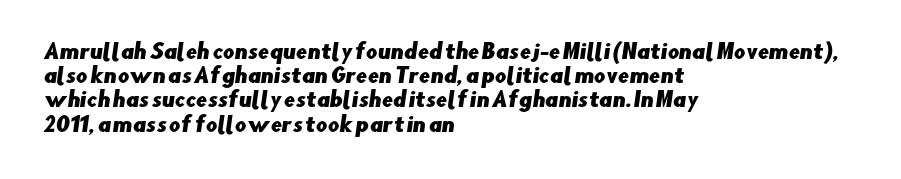
{"underline": "no", "align": "left", "line_spacing_ratio": 1.21, "letter_spacing": "normal", "letter_spacing_em": 0.0, "glyph_px": 20}
